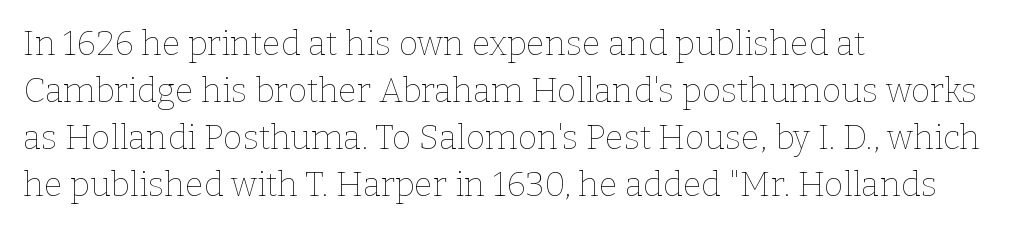
Character widths vary here, with narrow letters taking less room than wide ones. Regarding leading, the lines here are spaced in the standard way. Stroke thickness stays within the range of a standard reading face or lighter. Designer's note — italics off, roman on.
